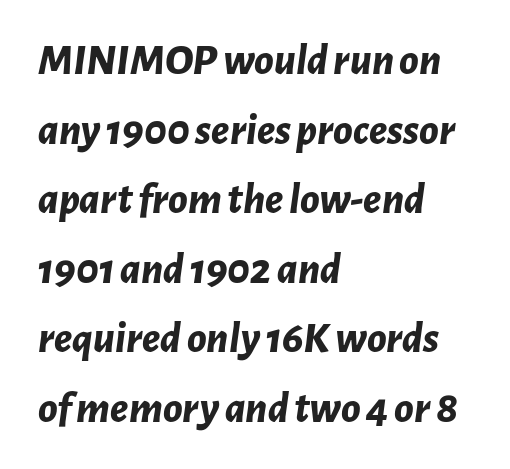
The image shows 44 px bold type, italic (leaning right); set left-aligned, normal line spacing (1.58x), normal letter spacing, not underlined; low stroke contrast and a medium x-height.
